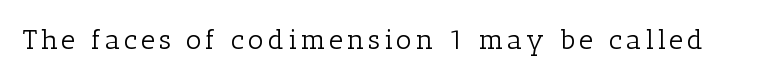
The image shows 28 px light serif type, upright; set not underlined; low stroke contrast and a medium x-height.
